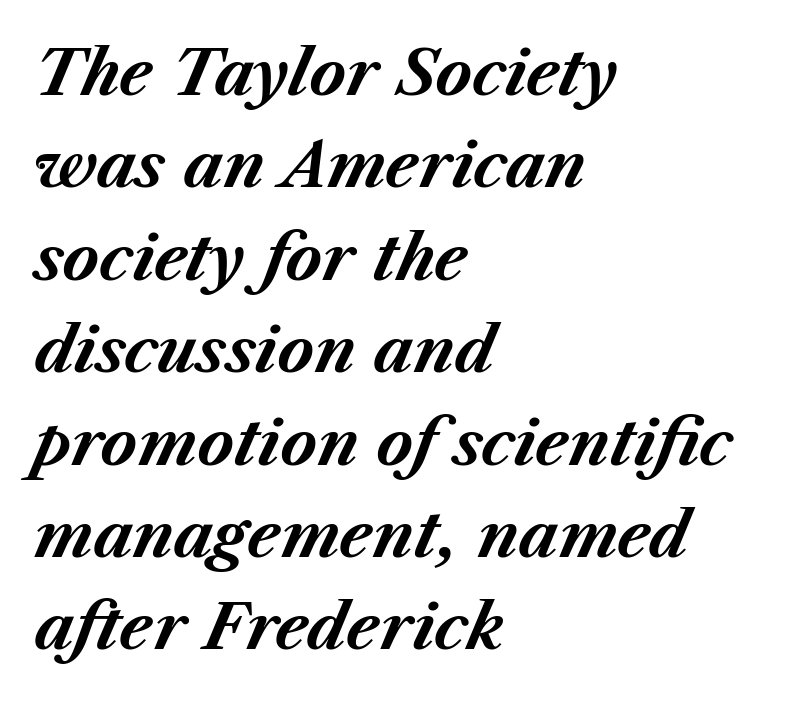
Q: Is the text bold? A: Yes.
Q: Is the text italic (slanted)? A: Yes, it leans right by about 23 degrees.
Q: Is the text underlined? A: No.
Q: How is the paragraph aligned? A: Left-aligned.
Q: Is the spacing between letters normal or unusually wide? A: Normal.
Q: Is the spacing between lines tight, normal or loose? A: Normal.
Q: Width (condensed, normal, or wide)? A: Normal.
Q: Stroke contrast? A: Medium.
Q: x-height? A: Medium.
Q: Monospaced? A: No.
